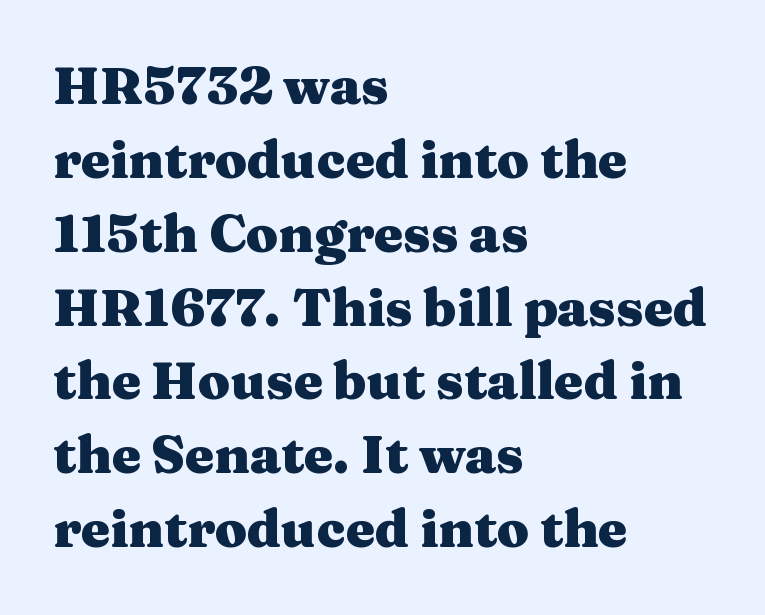
The image shows 52 px heavy, wide serif type, upright; set left-aligned, normal line spacing (1.42x), normal letter spacing, not underlined; medium stroke contrast and a medium x-height.
